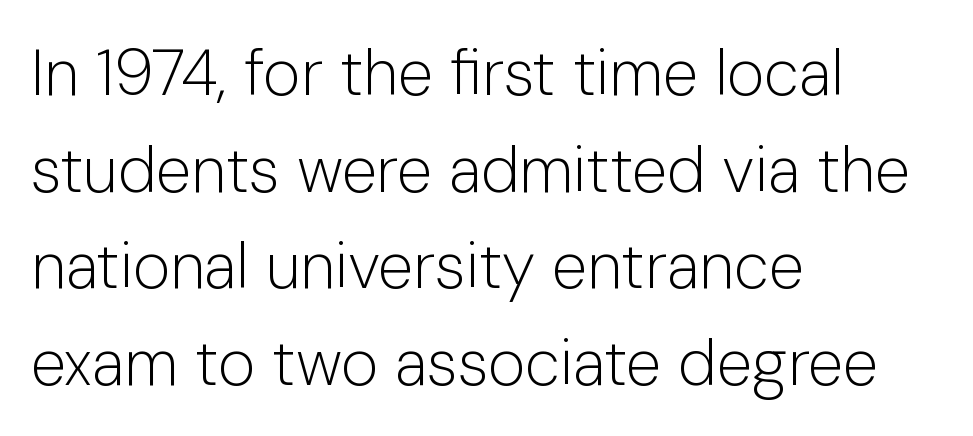
The image shows 64 px light sans-serif type, upright; set left-aligned, normal line spacing (1.51x), normal letter spacing, not underlined; low stroke contrast and a medium x-height.
